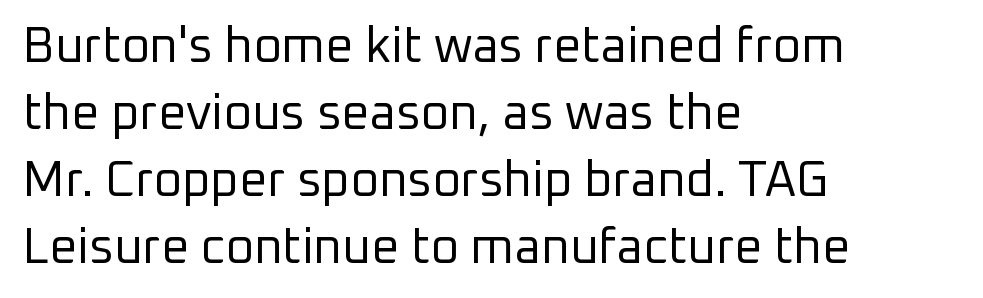
{"serif": "no", "italic": "no", "bold": "no", "weight": "regular", "width": "normal", "stroke_contrast": "low", "x_height": "medium", "monospaced": "no", "underline": "no", "align": "left", "line_spacing": "normal", "line_spacing_ratio": 1.37, "letter_spacing": "normal", "letter_spacing_em": 0.0, "glyph_px": 49}
